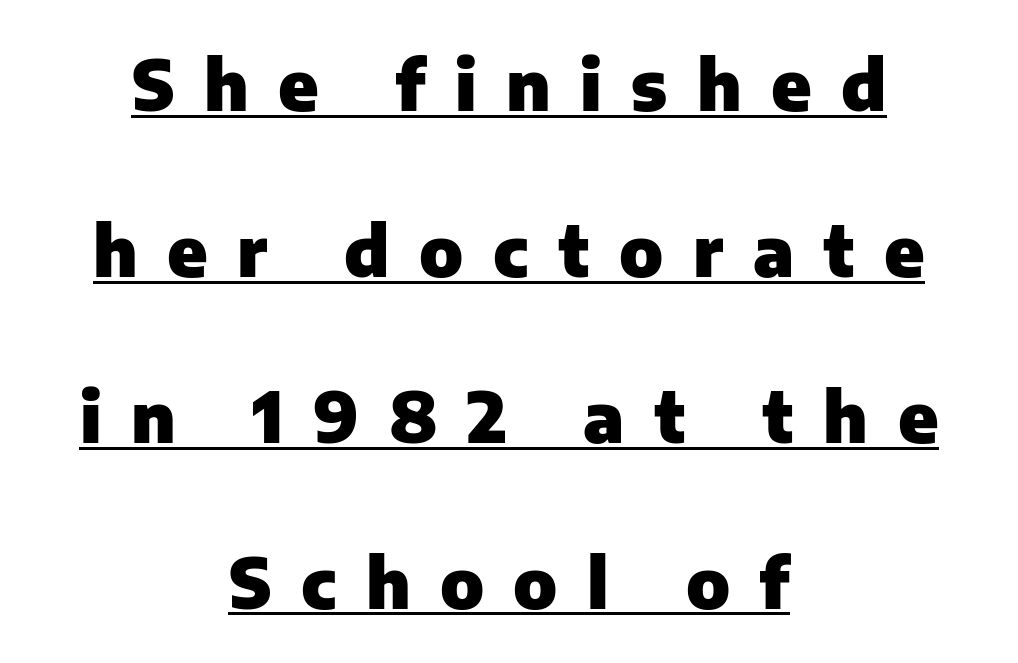
{"serif": "no", "italic": "no", "bold": "yes", "weight": "heavy", "width": "normal", "stroke_contrast": "low", "x_height": "medium", "monospaced": "no", "underline": "yes", "align": "center", "line_spacing": "loose", "line_spacing_ratio": 2.37, "letter_spacing": "wide", "letter_spacing_em": 0.42, "glyph_px": 70}
